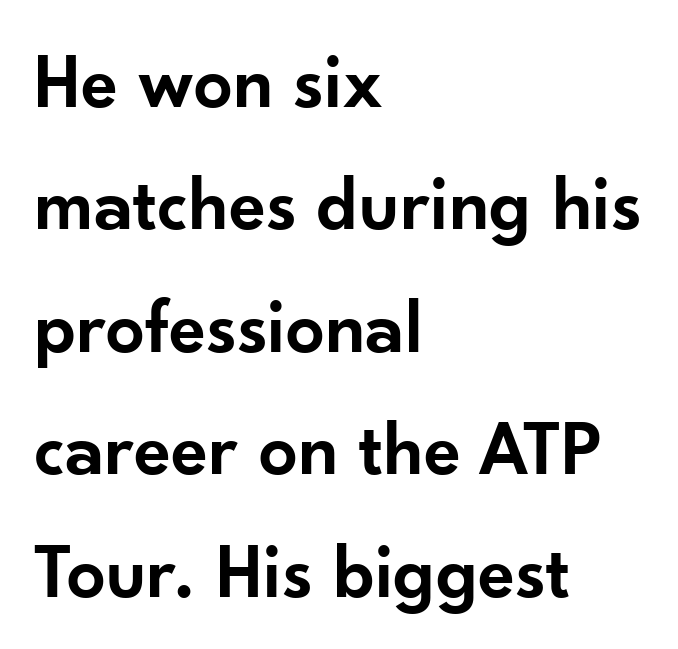
{"serif": "no", "italic": "no", "bold": "semi", "weight": "semibold", "width": "normal", "stroke_contrast": "low", "x_height": "small", "monospaced": "no", "underline": "no", "align": "left", "line_spacing": "normal", "line_spacing_ratio": 1.59, "letter_spacing": "normal", "letter_spacing_em": 0.0, "glyph_px": 77}
